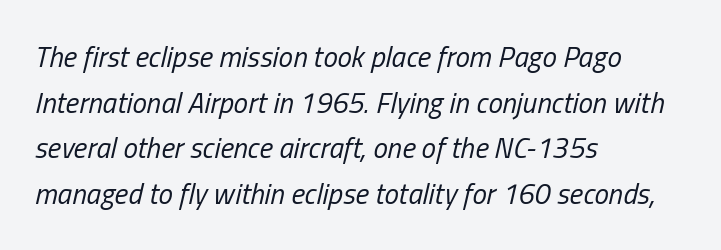
Q: Is the text bold? A: No.
Q: Is the text italic (slanted)? A: Yes, it leans right by about 13 degrees.
Q: Is the text underlined? A: No.
Q: How is the paragraph aligned? A: Left-aligned.
Q: Is the spacing between letters normal or unusually wide? A: Normal.
Q: Is the spacing between lines tight, normal or loose? A: Normal.
Q: Width (condensed, normal, or wide)? A: Condensed.
Q: Stroke contrast? A: Low.
Q: x-height? A: Medium.
Q: Monospaced? A: No.
